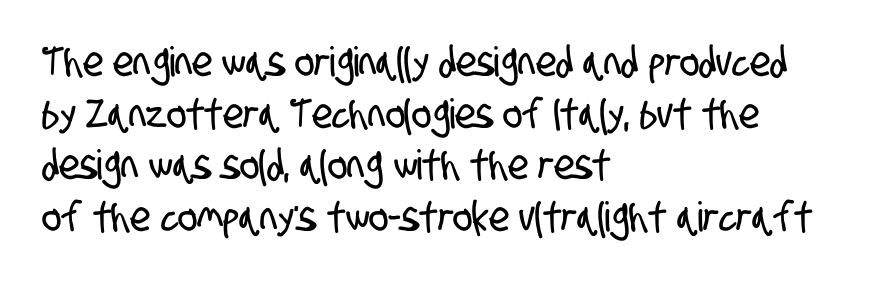
The rendering keeps characters at their native spacing. Left-aligned paragraph, ragged on the right. Quick note: interline space is typical. The font family rendered here belongs to the sans-serif group. The zone under the glyphs is completely vacant. Character widths vary here, with narrow letters taking less room than wide ones.
